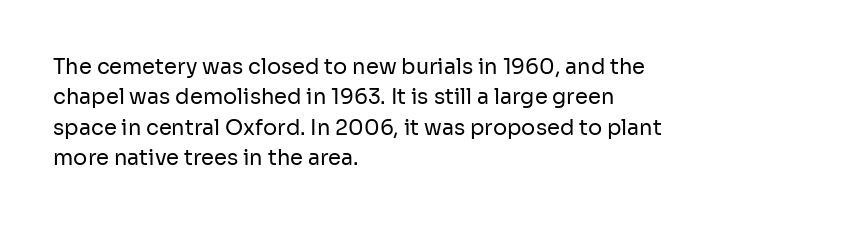
Q: Is the text bold? A: No.
Q: Is the text italic (slanted)? A: No, it is upright.
Q: Is the text underlined? A: No.
Q: How is the paragraph aligned? A: Left-aligned.
Q: Is the spacing between letters normal or unusually wide? A: Normal.
Q: Is the spacing between lines tight, normal or loose? A: Normal.
